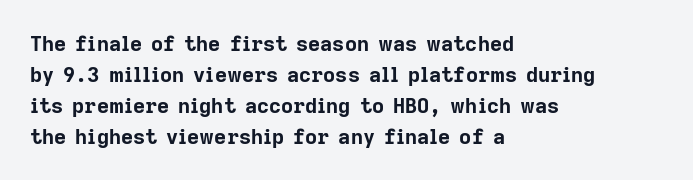
{"italic": "no", "bold": "yes", "underline": "no", "align": "left", "line_spacing": "normal", "line_spacing_ratio": 1.47, "letter_spacing": "normal", "letter_spacing_em": 0.0, "glyph_px": 21}
